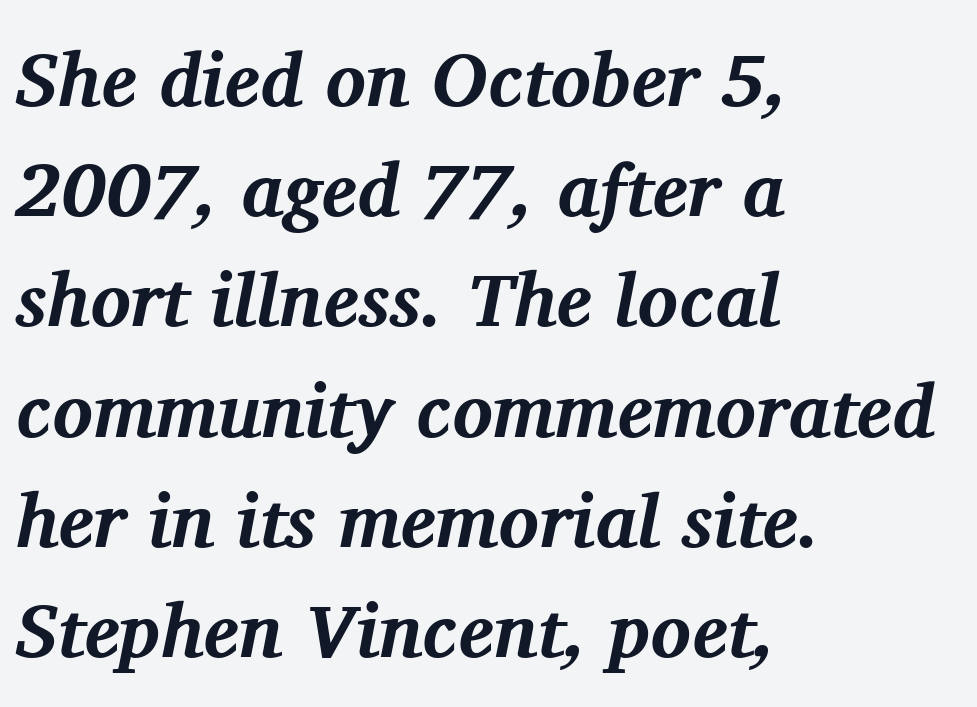
Q: Is the text bold? A: Yes.
Q: Is the text italic (slanted)? A: Yes, it leans right by about 11 degrees.
Q: Is the typeface a serif or a sans-serif typeface? A: Serif.
Q: Is the text underlined? A: No.
Q: How is the paragraph aligned? A: Left-aligned.
Q: Is the spacing between letters normal or unusually wide? A: Normal.
Q: Is the spacing between lines tight, normal or loose? A: Normal.
Q: Width (condensed, normal, or wide)? A: Normal.
Q: Stroke contrast? A: Medium.
Q: x-height? A: Medium.
Q: Monospaced? A: No.
